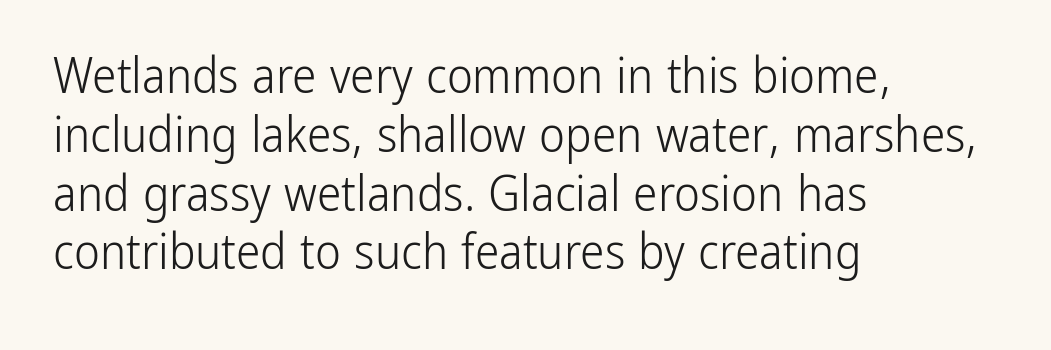
The image shows 49 px light, condensed sans-serif type, upright; set left-aligned, line spacing 1.2x, normal letter spacing, not underlined; low stroke contrast and a medium x-height.
